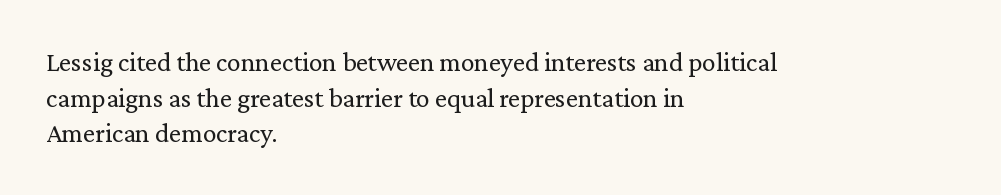
{"italic": "no", "bold": "no", "underline": "no", "align": "left", "line_spacing": "normal", "line_spacing_ratio": 1.32, "letter_spacing": "normal", "letter_spacing_em": 0.0, "glyph_px": 27}
